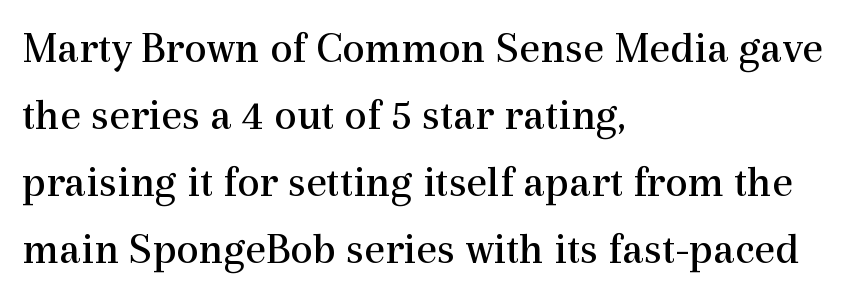
Quick note: interline space is typical. Underlining? Definitely not there. Posture: straight, roman, zero tilt. The rendering uses natural spacing where letterforms have individual widths. No letter is thick-stroked: the sample isn't bold. The rag falls on the right side of this text block.
